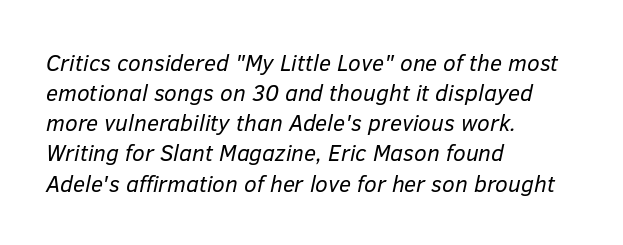
Honestly, there is no underline to notice here at all. The font is comparable to plain body text, perhaps lighter. Regular leading. The passage shown has conventional tracking throughout.
